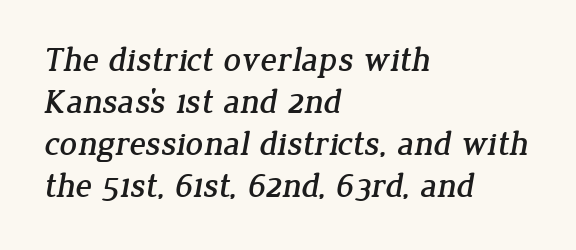
Q: Is the typeface a serif or a sans-serif typeface? A: Serif.
Q: Is the text underlined? A: No.
Q: How is the paragraph aligned? A: Left-aligned.
Q: Is the spacing between letters normal or unusually wide? A: Normal.
Q: Width (condensed, normal, or wide)? A: Normal.
Q: Stroke contrast? A: Low.
Q: x-height? A: Medium.
Q: Monospaced? A: No.
